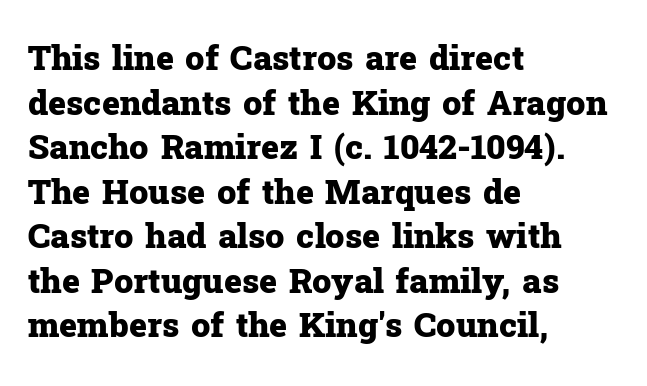
The image shows 34 px heavy serif type, upright; set left-aligned, normal line spacing (1.31x), normal letter spacing, not underlined; low stroke contrast and a medium x-height.
